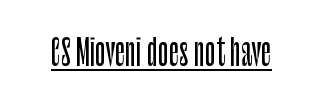
The image shows 35 px condensed sans-serif type, upright; set normal letter spacing, underlined; low stroke contrast and a large x-height.
